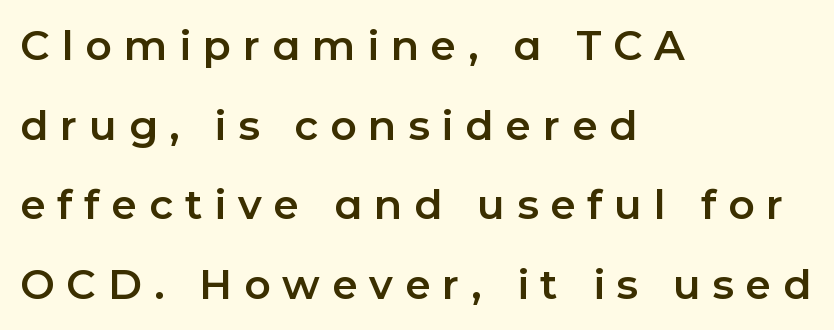
When letters stand straight like this, we call the style roman or upright. Letters rest on an invisible, unmarked baseline. Spacing verdict: proportional, widths tailored to each character. What's the leading like? Stretched, with rows far apart. Observe the wide spacing: letters keep a clear distance from each other.
